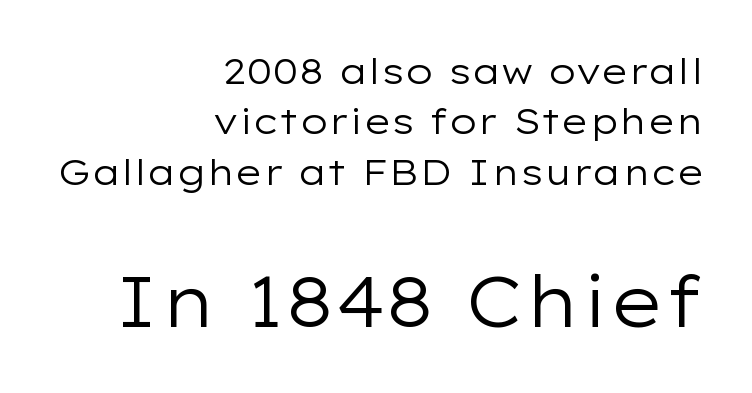
Stems here are at most as thick as an everyday book face. Notice how the passage keeps a crisp vertical edge on the right only. Think of a printed novel: that variable character pitch is what you see here. In terms of posture, this sample is upright. The passage shown begins with its smaller block and ends with its larger one. Successive baselines arrive at the customary interval.
